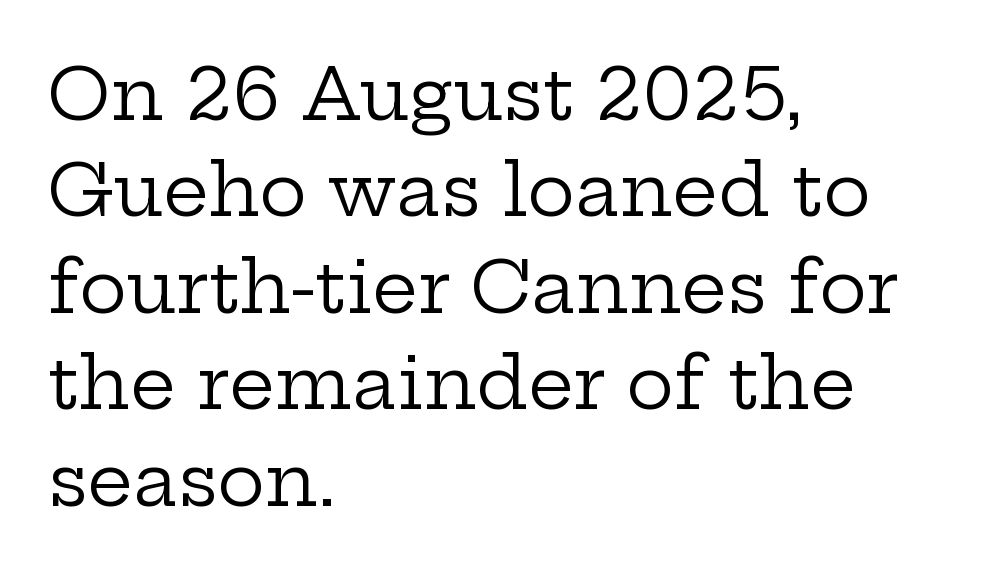
{"serif": "yes", "italic": "no", "bold": "no", "weight": "regular", "width": "wide", "stroke_contrast": "low", "x_height": "medium", "monospaced": "no", "underline": "no", "align": "left", "line_spacing": "normal", "line_spacing_ratio": 1.34, "letter_spacing": "normal", "letter_spacing_em": 0.0, "glyph_px": 72}
